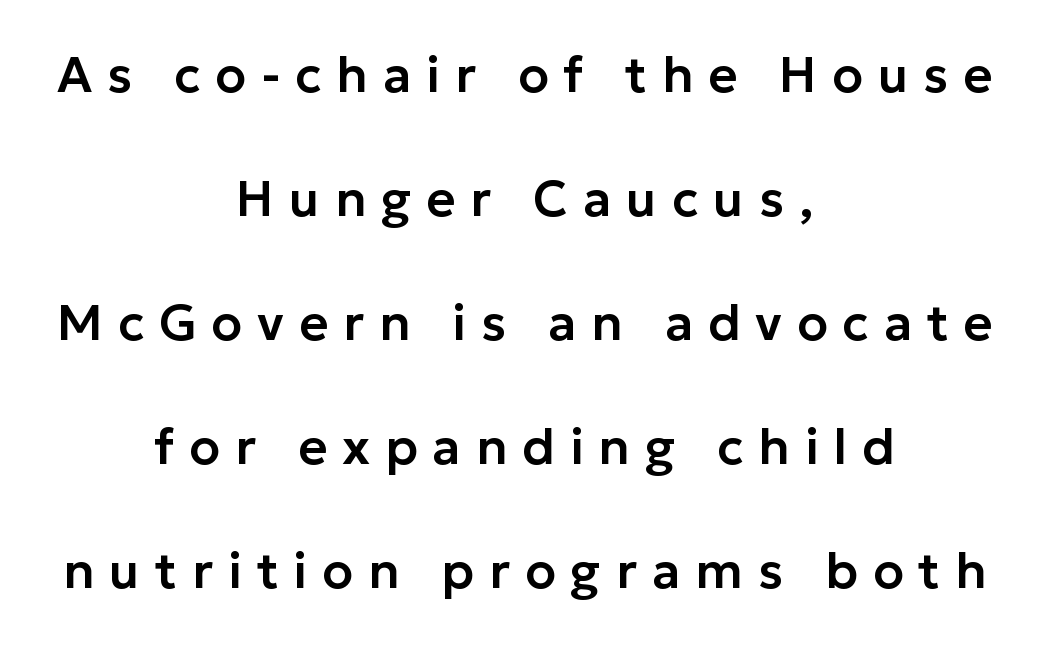
The image shows 50 px sans-serif type, upright; set centered, loose line spacing (2.48x), unusually wide letter spacing (+0.3 em), not underlined; low stroke contrast and a medium x-height.
